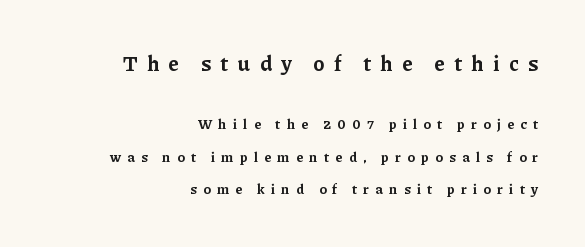
The letters are spread apart with noticeably loose tracking. Typesetter's note — upper block bumped up in size, lower block left smaller. Visually the block forms a straight wall on the right and a jagged coastline on the left. Students, observe: this is what heavily led, spacious text looks like. Italic? Not at all — the glyphs are vertical. Letters rest on an invisible, unmarked baseline.
